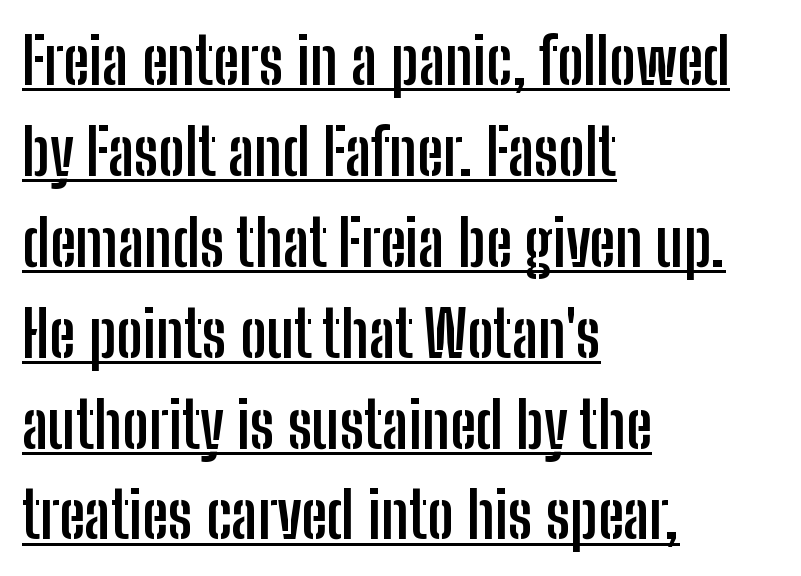
The image shows 64 px semibold, condensed sans-serif type, upright; set left-aligned, normal line spacing (1.42x), normal letter spacing, underlined; low stroke contrast and a medium x-height.
